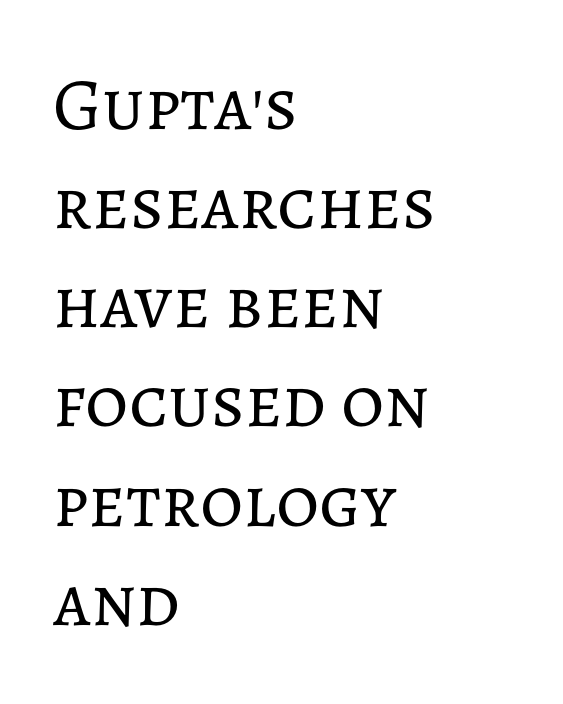
The image shows 74 px regular-weight type, upright; set left-aligned, normal line spacing (1.34x), normal letter spacing, not underlined; low stroke contrast and a medium x-height.
